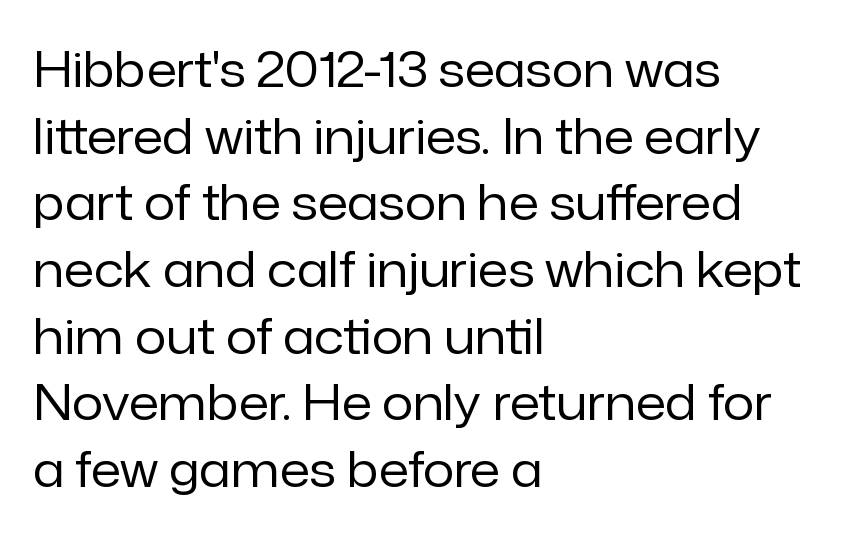
The image shows 49 px regular-weight sans-serif type, upright; set left-aligned, normal line spacing (1.36x), normal letter spacing, not underlined; low stroke contrast and a medium x-height.
